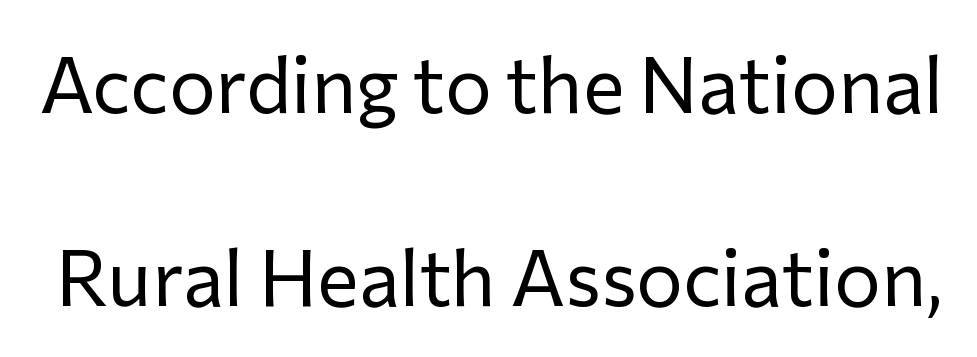
Ascenders rise straight up at ninety degrees. Weight: not bold — regular or lighter. Each row of text sits above clean, open space. These lines are rendered in a variable-pitch font. The vertical gap from one line to the next is large.
